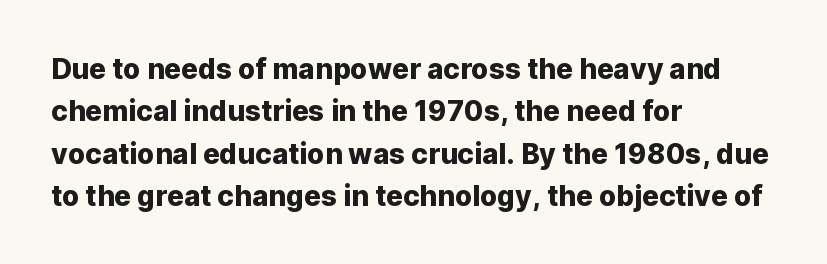
These lines sit exactly where default settings would place them. The rendering keeps characters at their native spacing. Style check: upright. Font category for this specimen: sans-serif. The typesetter chose a ragged-right arrangement here.
